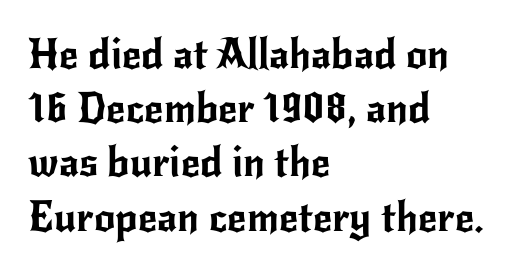
In terms of posture, this sample is upright. Spacing verdict: proportional, widths tailored to each character. How would I describe the line gaps? Plain and ordinary. Observe the ordinary spacing: letters are neighbours, not strangers. Unlike a traditional serif, this face leaves its strokes unadorned. Beneath every word, the page is bare.
